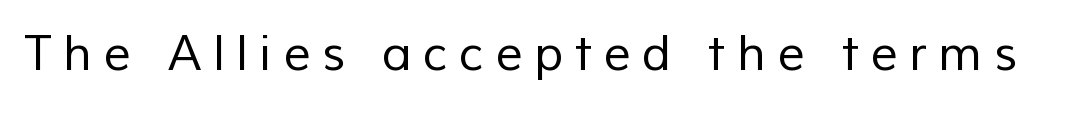
The letters advance in unequal steps, a hallmark of proportional type. In terms of letterspacing, this is a distinctly airy, spread setting. This rendering features lettering with no underline. Regarding serifs, this sample does without them.
